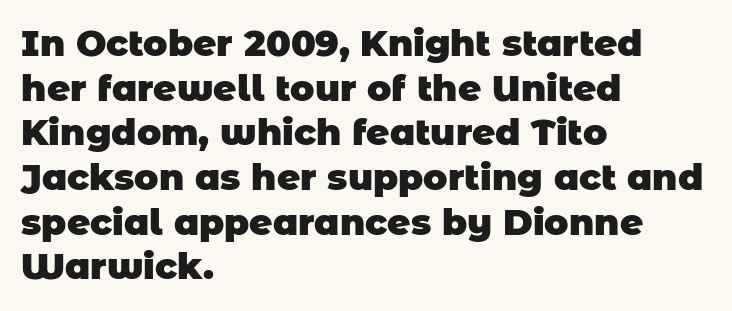
{"serif": "no", "bold": "yes", "weight": "heavy", "width": "normal", "stroke_contrast": "low", "x_height": "large", "monospaced": "no", "underline": "no", "align": "left", "line_spacing_ratio": 1.24, "letter_spacing": "normal", "letter_spacing_em": 0.0, "glyph_px": 36}
